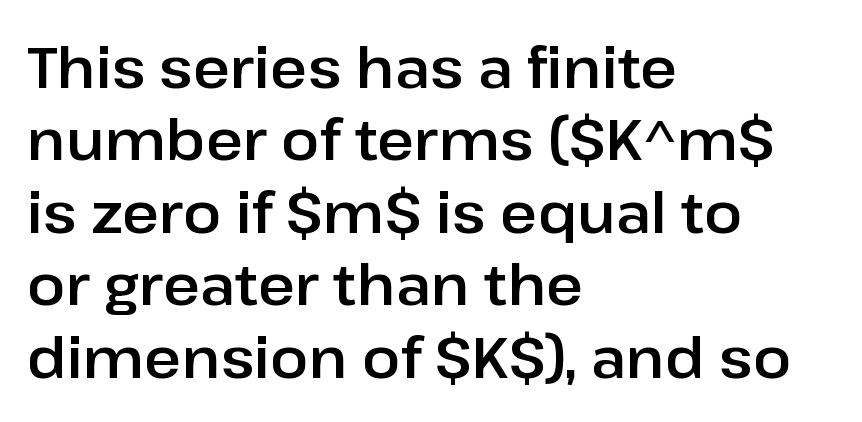
The image shows 57 px sans-serif type, upright; set left-aligned, normal line spacing (1.27x), normal letter spacing, not underlined; low stroke contrast and a medium x-height.
